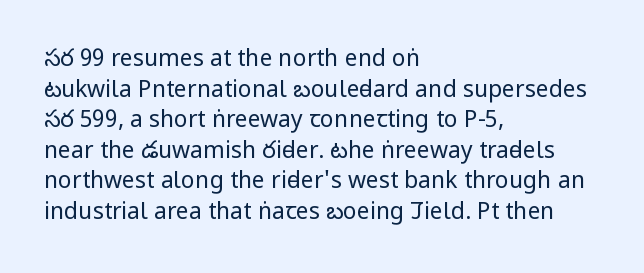
The image shows 23 px text type, upright; set left-aligned, normal line spacing (1.33x), normal letter spacing, not underlined.
